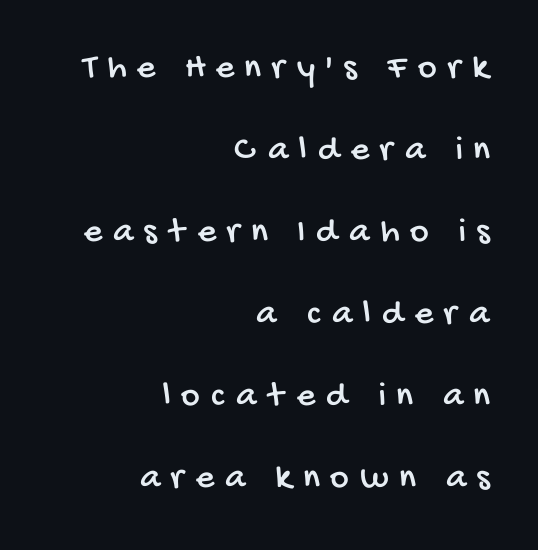
Q: Is the typeface a serif or a sans-serif typeface? A: Sans-serif.
Q: Is the text underlined? A: No.
Q: How is the paragraph aligned? A: Right-aligned.
Q: Is the spacing between letters normal or unusually wide? A: Unusually wide.
Q: Is the spacing between lines tight, normal or loose? A: Loose.
Q: Width (condensed, normal, or wide)? A: Condensed.
Q: Stroke contrast? A: Low.
Q: x-height? A: Large.
Q: Monospaced? A: No.
